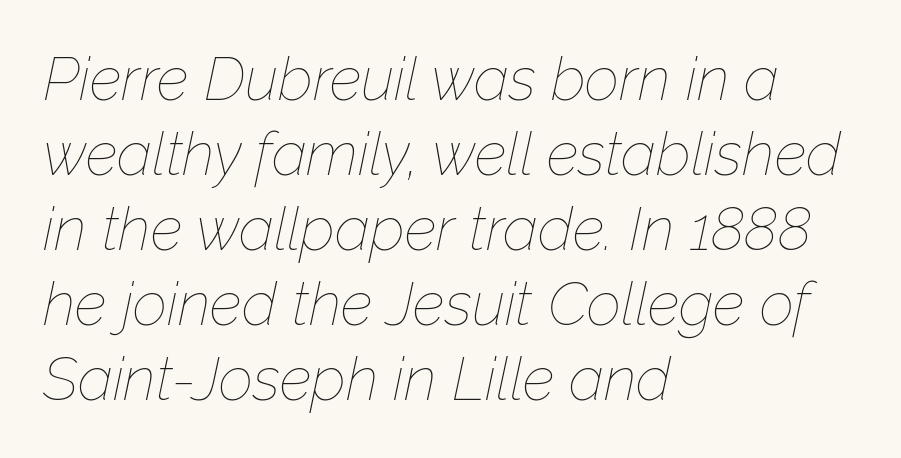
Q: Is the text bold? A: No.
Q: Is the text italic (slanted)? A: Yes, it leans right by about 12 degrees.
Q: Is the text underlined? A: No.
Q: How is the paragraph aligned? A: Left-aligned.
Q: Is the spacing between letters normal or unusually wide? A: Normal.
Q: Is the spacing between lines tight, normal or loose? A: Normal.
Q: Width (condensed, normal, or wide)? A: Normal.
Q: Stroke contrast? A: Low.
Q: x-height? A: Medium.
Q: Monospaced? A: No.
